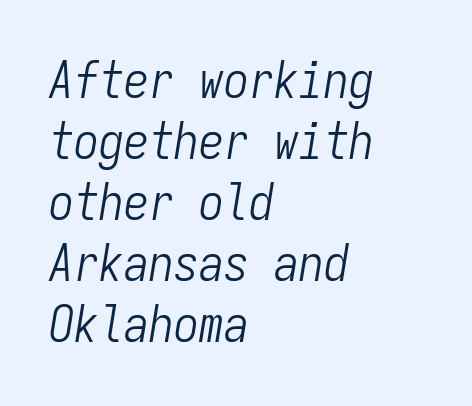
The rendering anchors every line to the left-hand side. Nothing heavy about these letters — not bold at all. Looks like terminal output: every glyph gets an equal slot. Italic? Definitely — the glyphs are oblique. Type without underlining.
